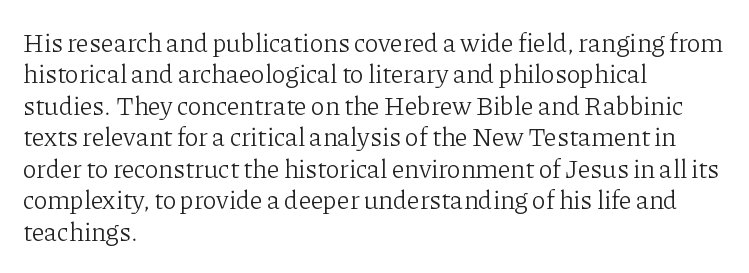
What stands out about the letter spacing? Nothing — it is the standard amount. The rendering anchors every line to the left-hand side. A light-to-regular cut is what we see here. Ordinary non-slanted type is in use.
